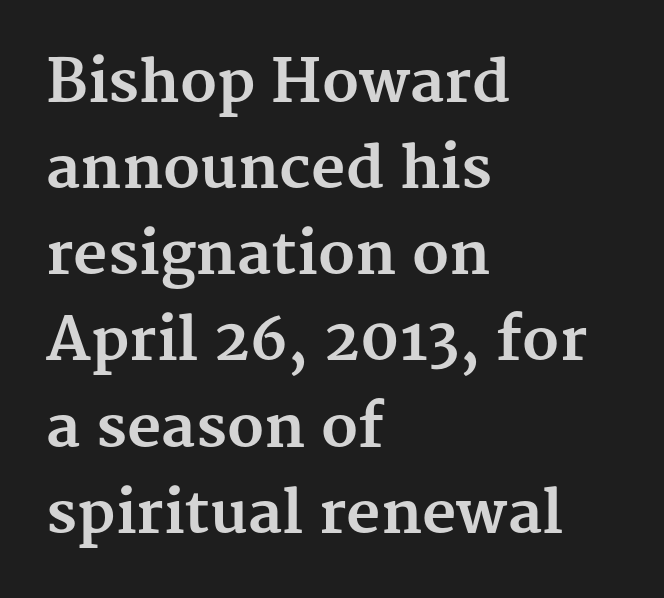
{"serif": "yes", "italic": "no", "bold": "yes", "weight": "bold", "width": "normal", "stroke_contrast": "medium", "x_height": "medium", "monospaced": "no", "underline": "no", "align": "left", "line_spacing": "normal", "line_spacing_ratio": 1.46, "letter_spacing": "normal", "letter_spacing_em": 0.0, "glyph_px": 59}
